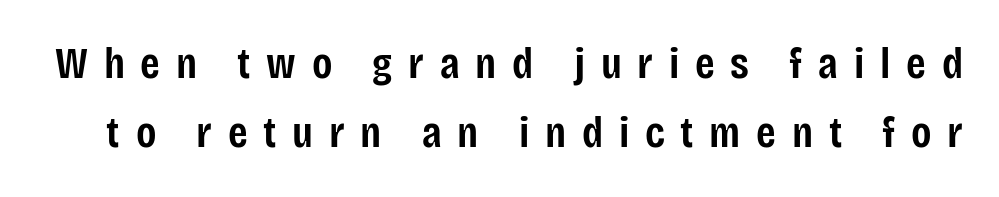
Q: Is the text bold? A: Semi-bold.
Q: Is the text italic (slanted)? A: No, it is upright.
Q: Is the typeface a serif or a sans-serif typeface? A: Sans-serif.
Q: Is the text underlined? A: No.
Q: Is the spacing between letters normal or unusually wide? A: Unusually wide.
Q: Is the spacing between lines tight, normal or loose? A: Normal.
Q: Width (condensed, normal, or wide)? A: Condensed.
Q: Stroke contrast? A: Low.
Q: x-height? A: Large.
Q: Monospaced? A: No.
